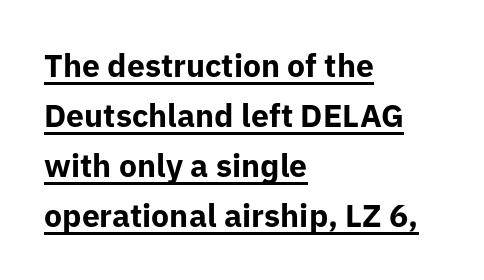
{"serif": "no", "italic": "no", "bold": "yes", "weight": "bold", "width": "normal", "stroke_contrast": "low", "x_height": "medium", "monospaced": "no", "underline": "yes", "align": "left", "line_spacing": "normal", "line_spacing_ratio": 1.56, "letter_spacing": "normal", "letter_spacing_em": 0.0, "glyph_px": 32}
